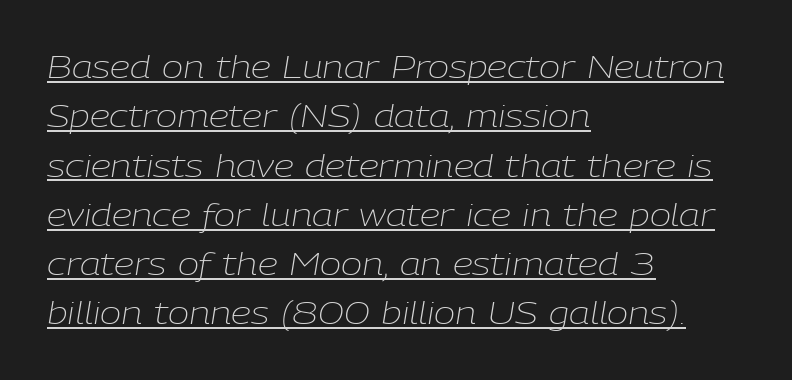
{"italic": "yes", "lean": "right", "slant_degrees": 9, "bold": "no", "weight": "light", "width": "normal", "stroke_contrast": "low", "x_height": "medium", "monospaced": "no", "underline": "yes", "align": "left", "line_spacing": "normal", "line_spacing_ratio": 1.54, "letter_spacing": "normal", "letter_spacing_em": 0.0, "glyph_px": 32}
